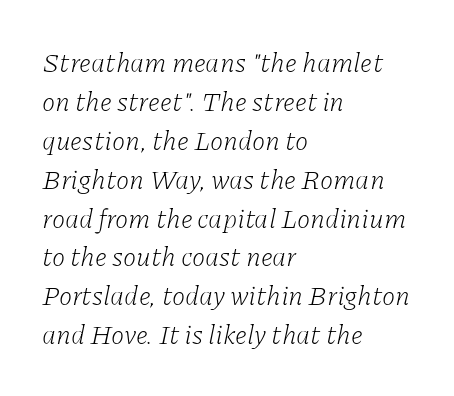
Q: Is the text bold? A: No.
Q: Is the text italic (slanted)? A: Yes, it leans right by about 11 degrees.
Q: Is the text underlined? A: No.
Q: How is the paragraph aligned? A: Left-aligned.
Q: Is the spacing between letters normal or unusually wide? A: Normal.
Q: Is the spacing between lines tight, normal or loose? A: Normal.
